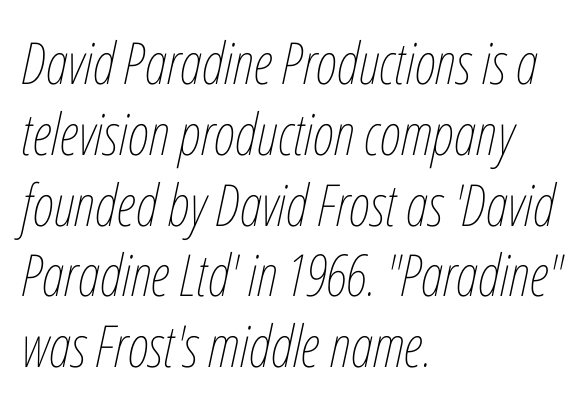
The image shows 58 px thin, condensed type, italic (leaning right); set left-aligned, line spacing 1.22x, normal letter spacing, not underlined; low stroke contrast and a medium x-height.
